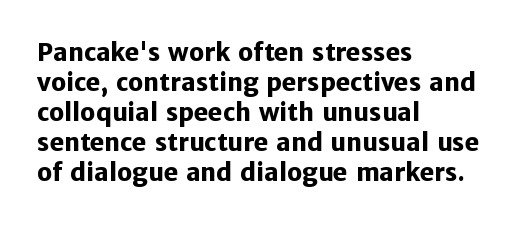
The characters look thick and weighty, a clear bold. Rows of type keep a routine distance in the vertical direction. Each word holds together tightly as a unit, with standard inter-letter gaps. Does the copy run flush right? No — it runs flush left. Beneath every word, the page is bare.
